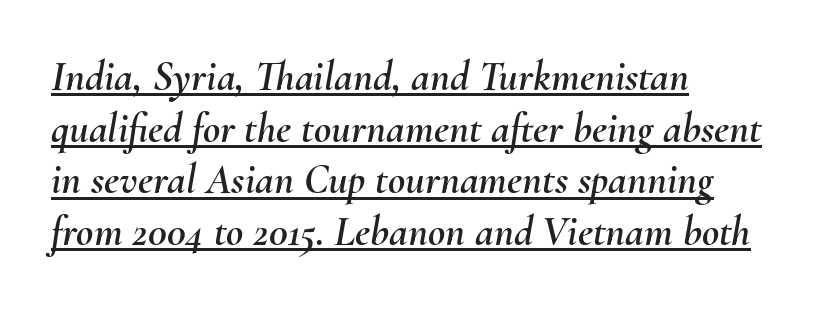
The compositor pushed each line to the left boundary. The passage shown is typed in a proportional face where columns would drift. The rendering keeps characters at their native spacing. There's an unmistakable incline to the writing here. Honestly, the underline is the first thing you notice here.
